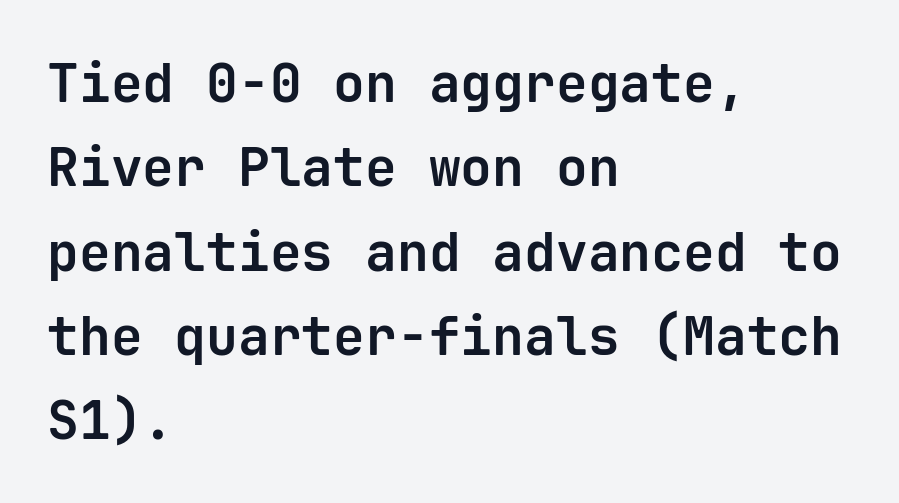
Q: Is the text bold? A: Yes.
Q: Is the text italic (slanted)? A: No, it is upright.
Q: Is the typeface a serif or a sans-serif typeface? A: Sans-serif.
Q: Is the text underlined? A: No.
Q: How is the paragraph aligned? A: Left-aligned.
Q: Is the spacing between letters normal or unusually wide? A: Normal.
Q: Is the spacing between lines tight, normal or loose? A: Normal.
Q: Width (condensed, normal, or wide)? A: Normal.
Q: Stroke contrast? A: Low.
Q: x-height? A: Medium.
Q: Monospaced? A: Yes.
